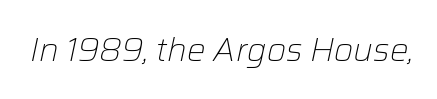
{"italic": "yes", "lean": "right", "slant_degrees": 12, "bold": "no", "weight": "light", "width": "normal", "stroke_contrast": "low", "x_height": "medium", "monospaced": "no", "underline": "no", "letter_spacing": "normal", "letter_spacing_em": 0.0, "glyph_px": 33}
